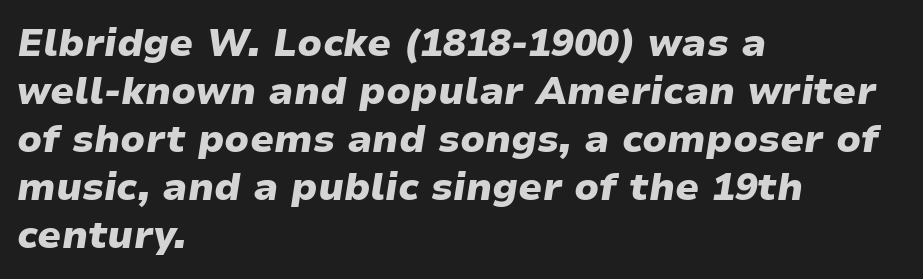
{"italic": "yes", "lean": "right", "slant_degrees": 9, "bold": "yes", "weight": "heavy", "width": "wide", "stroke_contrast": "low", "x_height": "medium", "monospaced": "no", "underline": "no", "align": "left", "line_spacing": "normal", "line_spacing_ratio": 1.26, "letter_spacing": "normal", "letter_spacing_em": 0.0, "glyph_px": 38}
